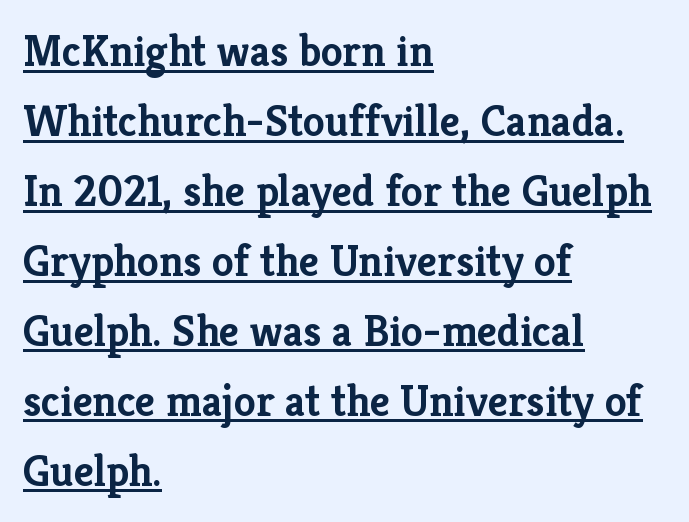
Q: Is the text bold? A: Yes.
Q: Is the text italic (slanted)? A: No, it is upright.
Q: Is the typeface a serif or a sans-serif typeface? A: Serif.
Q: Is the text underlined? A: Yes.
Q: How is the paragraph aligned? A: Left-aligned.
Q: Is the spacing between letters normal or unusually wide? A: Normal.
Q: Is the spacing between lines tight, normal or loose? A: Normal.
Q: Width (condensed, normal, or wide)? A: Normal.
Q: Stroke contrast? A: Low.
Q: x-height? A: Medium.
Q: Monospaced? A: No.
